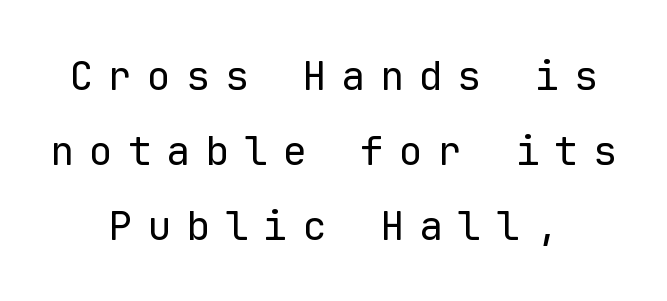
Q: Is the text bold? A: No.
Q: Is the text italic (slanted)? A: No, it is upright.
Q: Is the typeface a serif or a sans-serif typeface? A: Sans-serif.
Q: Is the text underlined? A: No.
Q: How is the paragraph aligned? A: Centered.
Q: Is the spacing between letters normal or unusually wide? A: Unusually wide.
Q: Width (condensed, normal, or wide)? A: Normal.
Q: Stroke contrast? A: Low.
Q: x-height? A: Medium.
Q: Monospaced? A: Yes.
